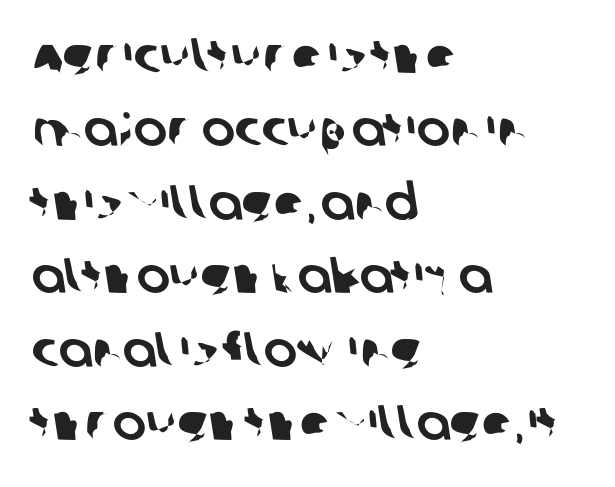
Here the designer chose a conventional face with non-uniform glyph widths. The letters sit at their default tracking, neither squeezed nor spread. To sum up the face: it is a sans, with no serifs. The glyphs are unaccompanied by any horizontal stroke below them.
